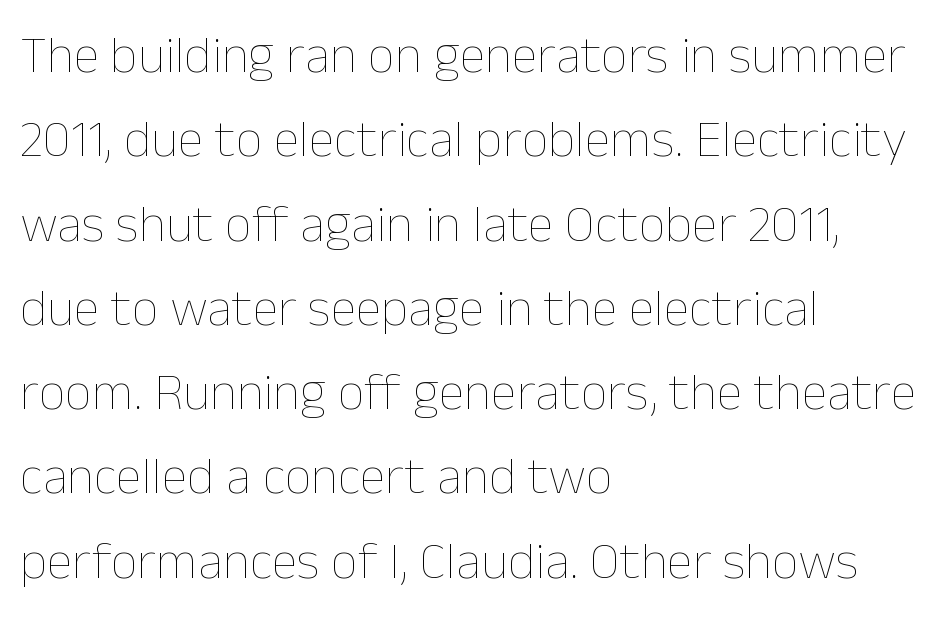
Q: Is the text bold? A: No.
Q: Is the text italic (slanted)? A: No, it is upright.
Q: Is the text underlined? A: No.
Q: How is the paragraph aligned? A: Left-aligned.
Q: Is the spacing between letters normal or unusually wide? A: Normal.
Q: Is the spacing between lines tight, normal or loose? A: Normal.
Q: Width (condensed, normal, or wide)? A: Normal.
Q: Stroke contrast? A: Low.
Q: x-height? A: Medium.
Q: Monospaced? A: No.
